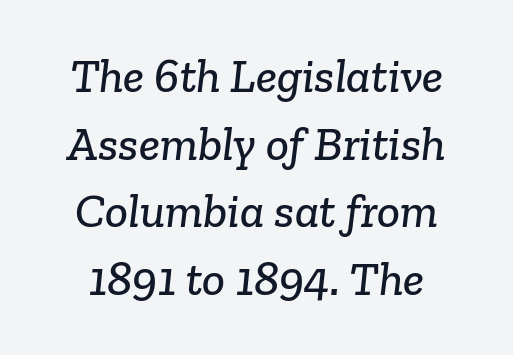
The image shows 48 px serif type; set normal line spacing (1.41x), normal letter spacing, not underlined; low stroke contrast and a medium x-height.
